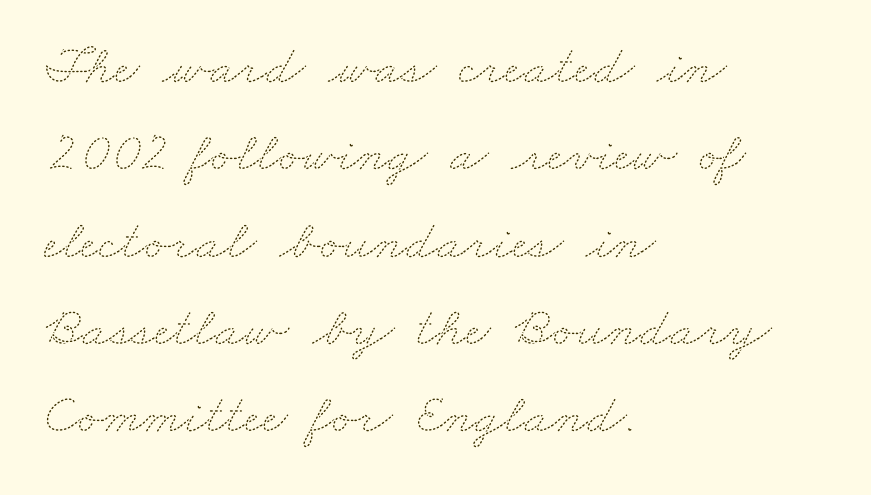
Compared with a centered layout, this one pins lines to the left instead. These glyphs show unthickened strokes, regular width or finer. The letterforms sit shoulder to shoulder at normal distance. No word sits above an underline. Horizontal bands of white between lines are of average thickness. The letters advance in unequal steps, a hallmark of proportional type.
